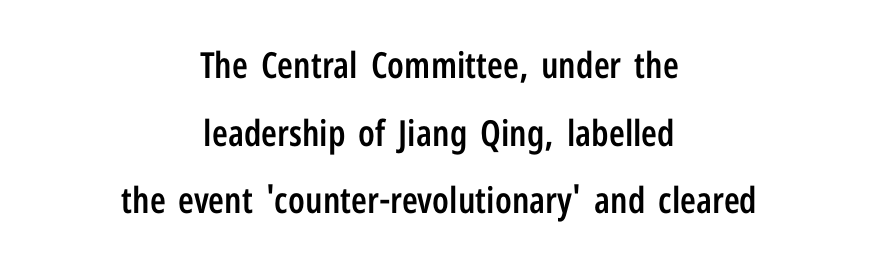
{"serif": "no", "italic": "no", "bold": "semi", "weight": "semibold", "width": "condensed", "stroke_contrast": "low", "x_height": "medium", "monospaced": "no", "underline": "no", "align": "center", "line_spacing_ratio": 1.88, "letter_spacing": "normal", "letter_spacing_em": 0.0, "glyph_px": 36}
